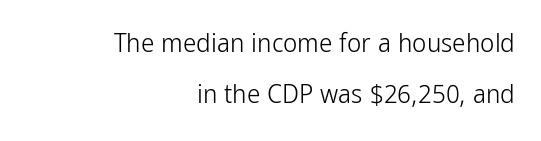
Caption: multi-line text, flush right, ragged left. When letters stand straight like this, we call the style roman or upright. Any mark beneath the type? The region is blank. Weight: regular or lighter. The line texture is even and compact thanks to regular tracking.
